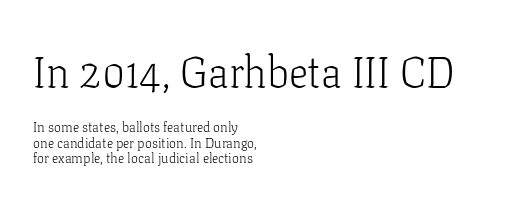
{"serif": "yes", "italic": "no", "bold": "no", "weight": "light", "width": "normal", "stroke_contrast": "low", "x_height": "medium", "monospaced": "no", "underline": "no", "align": "left", "line_spacing": "tight", "line_spacing_ratio": 1.09, "letter_spacing": "normal", "letter_spacing_em": 0.0, "larger_block": "first", "size_ratio": 3.07, "glyph_px": 43}
